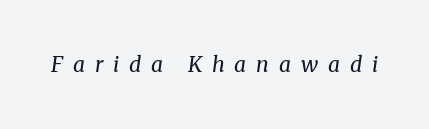
{"italic": "yes", "lean": "right", "slant_degrees": 8, "bold": "no", "underline": "no", "letter_spacing": "wide", "letter_spacing_em": 0.47, "glyph_px": 21}
